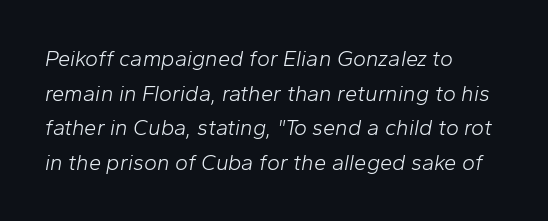
Q: Is the text bold? A: No.
Q: Is the text italic (slanted)? A: Yes, it leans right by about 10 degrees.
Q: Is the text underlined? A: No.
Q: How is the paragraph aligned? A: Left-aligned.
Q: Is the spacing between letters normal or unusually wide? A: Normal.
Q: Is the spacing between lines tight, normal or loose? A: Normal.
